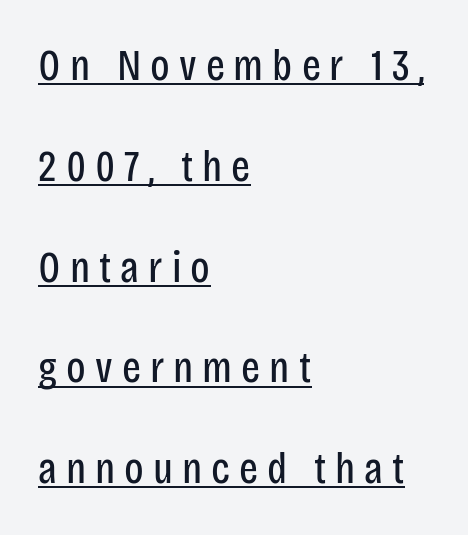
Glance below the letters and you will spot a drawn line. There is plenty of visible air inserted between adjacent glyphs. In terms of posture, this sample is upright. Layout note: lines flush left. The glyphs in this specimen are sans serif. The letters advance in unequal steps, a hallmark of proportional type.
